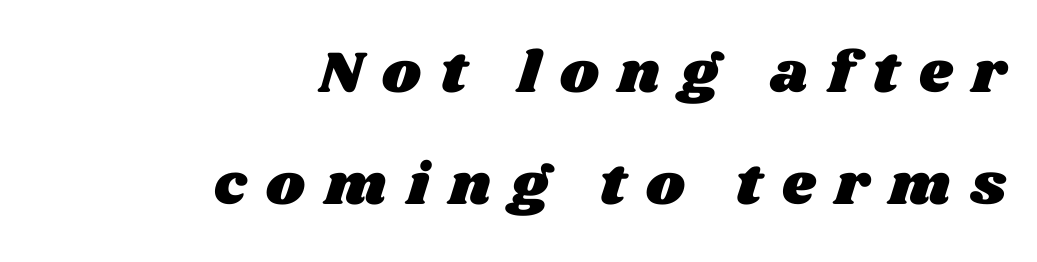
The image shows 59 px wide type; set right-aligned, loose line spacing (1.9x), unusually wide letter spacing (+0.34 em), not underlined; medium stroke contrast and a large x-height.
